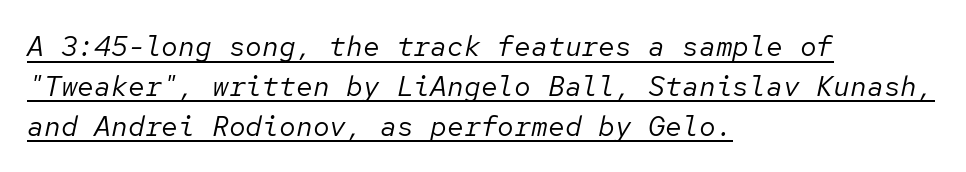
The image shows 28 px regular-weight type, italic (leaning right), monospaced; set left-aligned, normal line spacing (1.42x), normal letter spacing, underlined; low stroke contrast and a medium x-height.
